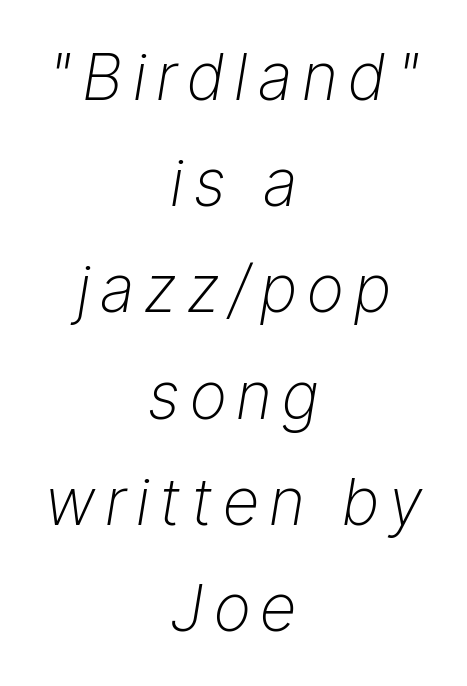
Tall strokes in this sample are angled rather than plumb. Weight: in the light-to-regular range. Each letter keeps its own natural width here, so spacing adapts to shape. The paragraph has two soft edges and a firm central axis.
